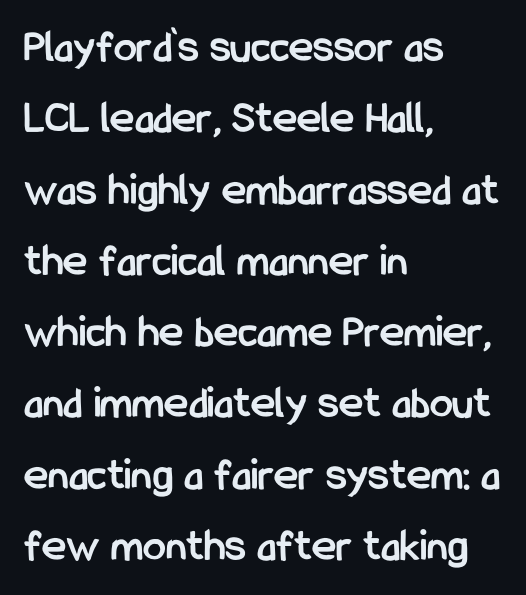
Horizontal bands of white between lines are of average thickness. Designer's note — italics off, roman on. Line starts are locked; line ends wander. Does the weight exceed regular? Yes, all the way to bold. Varying glyph widths throughout — classic text-font behaviour. Is this a sans? Yes — the strokes have no serifs.
